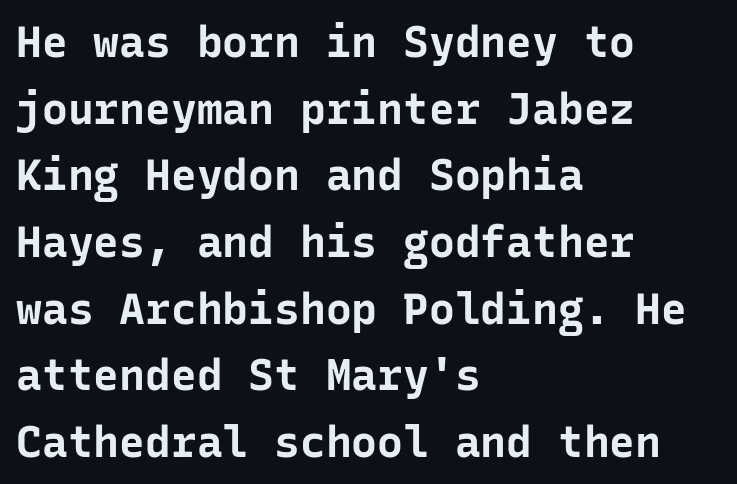
These lines stack with their left ends in a neat column. I'd describe the lettering as bold — thick and assertive. Normally led — the rows are evenly, conventionally spaced. Nobody drew a line under any word here. These lines are rendered in a fixed-pitch font. Between one letter and the next there's only the usual sliver of space.
